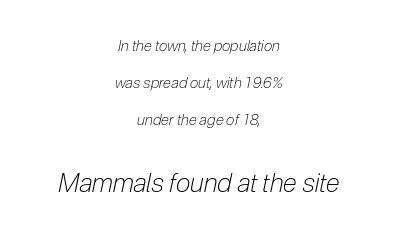
Q: Is the text bold? A: No.
Q: Is the text italic (slanted)? A: Yes, it leans right by about 12 degrees.
Q: Is the text underlined? A: No.
Q: How is the paragraph aligned? A: Centered.
Q: Is the spacing between letters normal or unusually wide? A: Normal.
Q: Is the spacing between lines tight, normal or loose? A: Loose.
Q: Which block of text is set in a larger size, the first (top) or the second (bottom)? A: The second (bottom) one.
